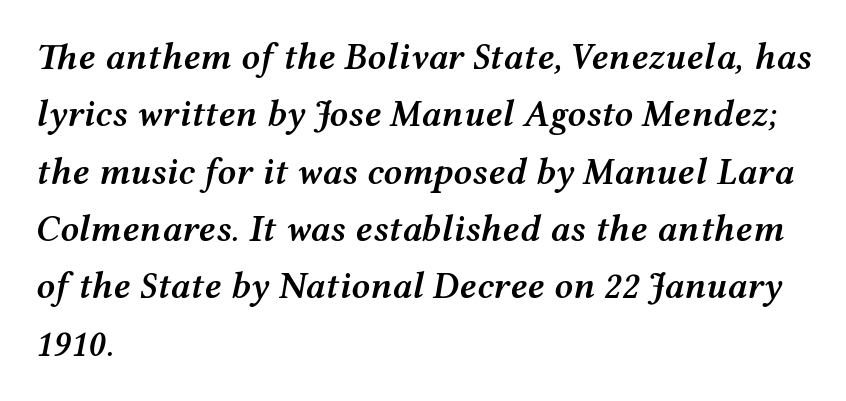
The image shows 37 px semibold, wide type, italic (leaning right); set left-aligned, normal line spacing (1.55x), normal letter spacing, not underlined; medium stroke contrast and a medium x-height.
